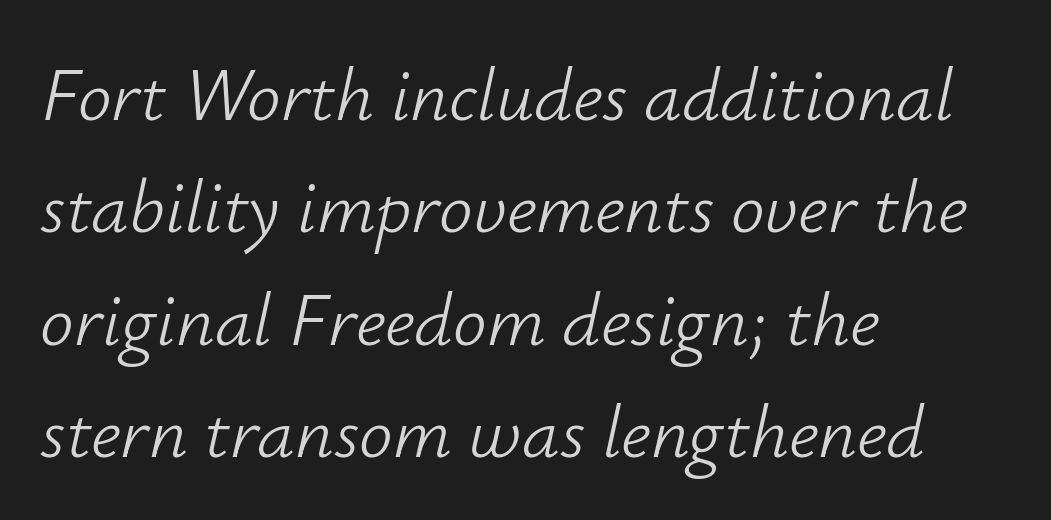
Observe the lean: these are italic letterforms. Students, observe: this is what conventionally led text looks like. Varying glyph widths throughout — classic text-font behaviour. Is the letter spacing exaggerated? No — it looks like the ordinary default.
